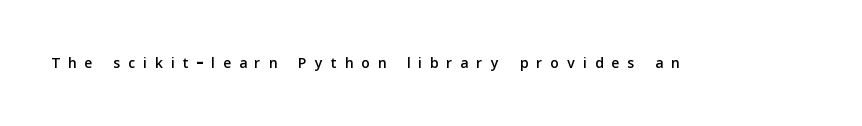
Do the letters lean? They stand straight. Type without underlining. Is the letter spacing exaggerated? Yes — the characters are pushed far apart.
